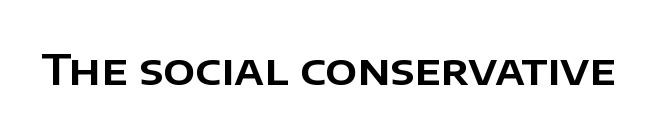
You can tell it's not italic because the verticals are truly vertical. A typesetter would call this zero additional tracking. Each letter keeps its own natural width here, so spacing adapts to shape. Just letters on the line, the space beneath them empty. The characters display no serif detailing; their extremities are plain.
